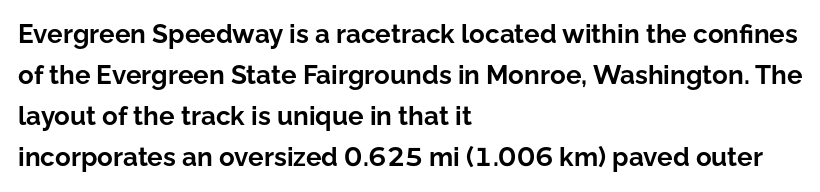
{"italic": "no", "bold": "yes", "underline": "no", "align": "left", "line_spacing": "normal", "line_spacing_ratio": 1.58, "letter_spacing": "normal", "letter_spacing_em": 0.0, "glyph_px": 26}
